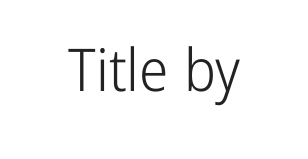
The image shows 59 px light, condensed sans-serif type, upright; set centered, normal letter spacing, not underlined; low stroke contrast and a medium x-height.
